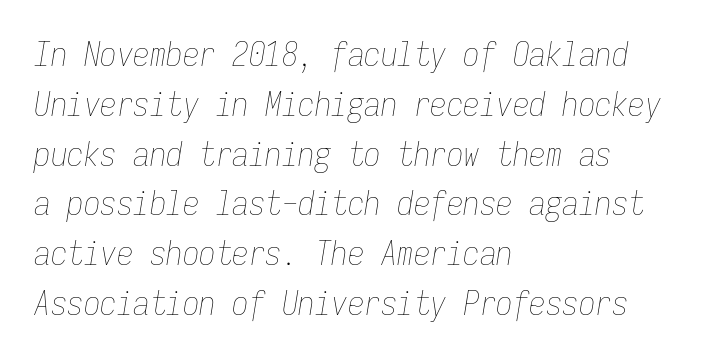
Looks like terminal output: every glyph gets an equal slot. One glance says typical: line gaps are just what's usual. In terms of posture, this sample is oblique. Plain, unruled lines of type.
